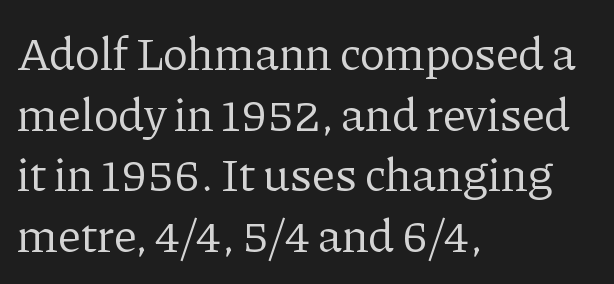
{"serif": "yes", "italic": "no", "bold": "no", "weight": "regular", "width": "normal", "stroke_contrast": "low", "x_height": "medium", "monospaced": "no", "underline": "no", "align": "left", "line_spacing": "normal", "line_spacing_ratio": 1.29, "letter_spacing": "normal", "letter_spacing_em": 0.0, "glyph_px": 47}
